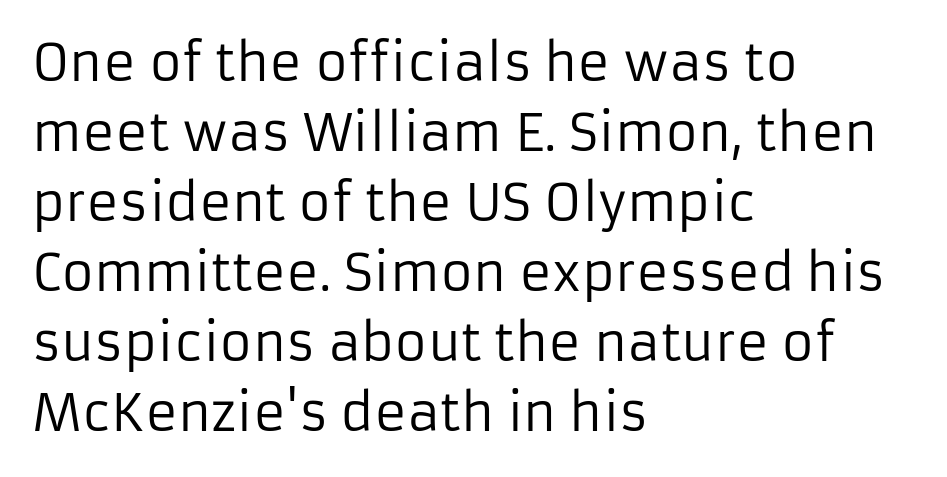
Serifs: no, the terminals of the letterforms are clean. Check the space under the baseline: it is left empty. Unbolded letterforms with no extra heft. Students, observe: this is what conventionally led text looks like. These lines are rendered in a variable-pitch font. A typesetter would call this zero additional tracking.
